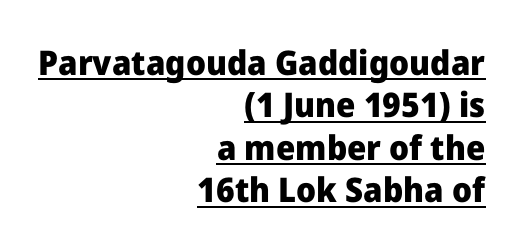
The image shows 34 px heavy sans-serif type, upright; set right-aligned, normal line spacing (1.25x), normal letter spacing, underlined; low stroke contrast and a medium x-height.
